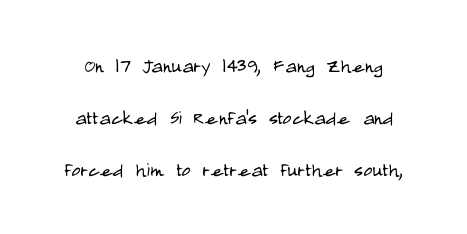
{"italic": "no", "bold": "no", "underline": "no", "line_spacing": "loose", "line_spacing_ratio": 2.17, "letter_spacing": "normal", "letter_spacing_em": 0.0, "glyph_px": 24}
